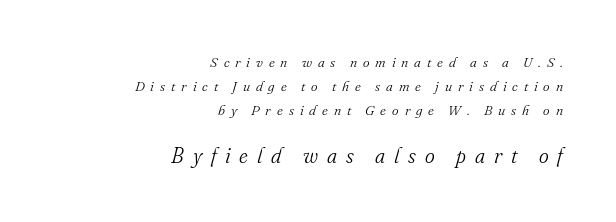
The image shows 21 px text type, italic (leaning right); set right-aligned, line spacing 1.71x, unusually wide letter spacing (+0.42 em), not underlined; the second (bottom) block is 1.5x larger.
